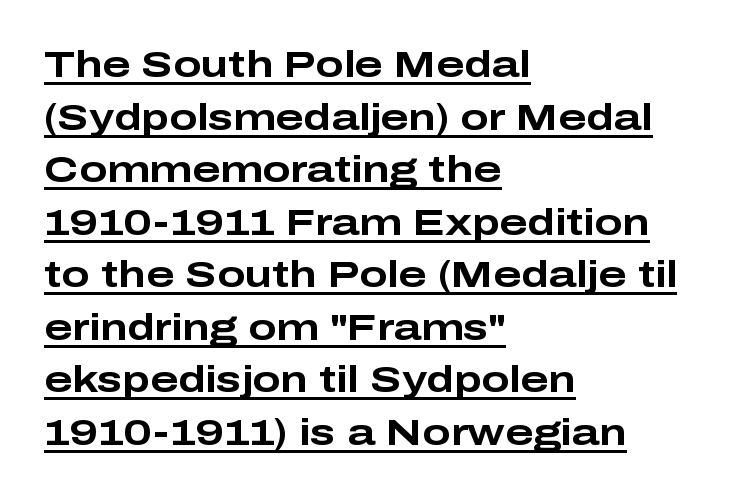
The image shows 37 px bold, wide sans-serif type, upright; set left-aligned, normal line spacing (1.42x), normal letter spacing, underlined; low stroke contrast and a medium x-height.
